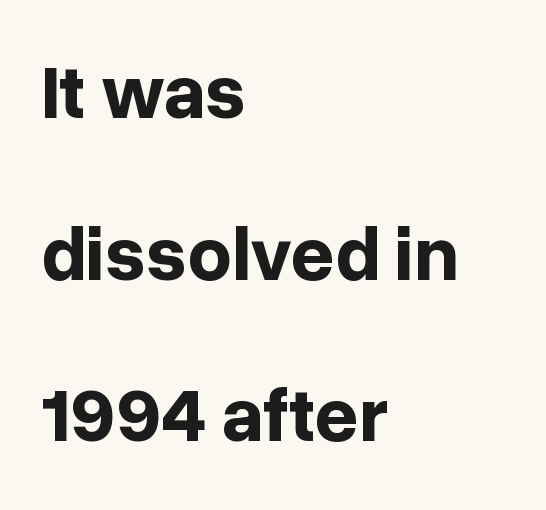
This sample has the flowing, uneven cadence of proportional lettering. I'd describe the lettering as bold — thick and assertive. The passage shown is typeset with a sans-serif family. Compared with a centered layout, this one pins lines to the left instead.
